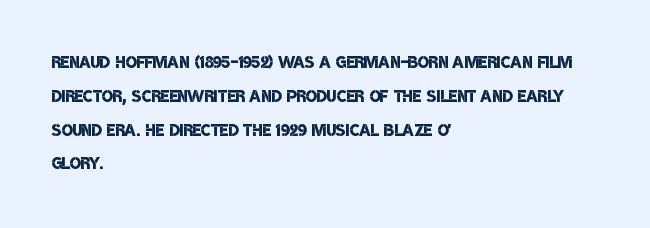
{"bold": "semi", "underline": "no", "align": "left", "line_spacing": "normal", "line_spacing_ratio": 1.47, "letter_spacing": "normal", "letter_spacing_em": 0.0, "glyph_px": 23}
